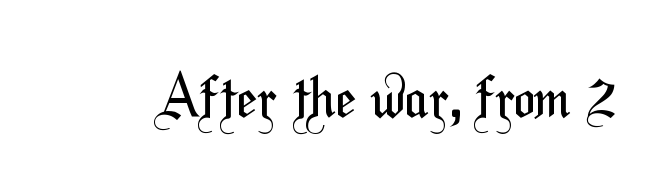
The image shows 57 px regular-weight, condensed sans-serif type; set normal letter spacing, not underlined; medium stroke contrast and a medium x-height.
